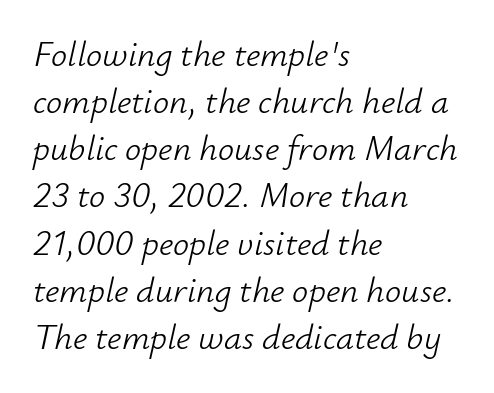
Every character sits at an angle, as italics do. Teacher's note: observe the even left margin — that is flush-left alignment. Heft: none added — not bold. The gaps between neighbouring characters are ordinary and unremarkable. This rendering features lettering with no underline. Students, observe: this is what conventionally led text looks like.
